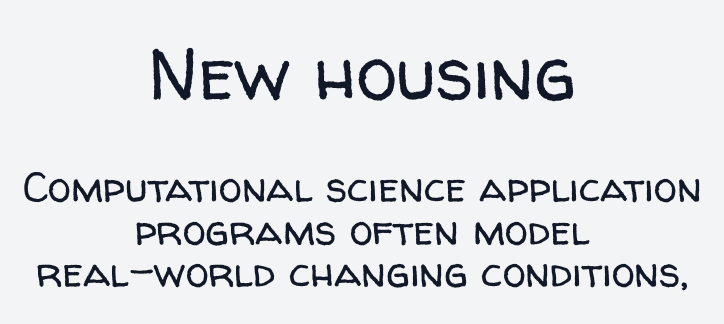
Which chunk is bigger? The first one — the top block dwarfs the bottom. Unlike italic type, these characters show no tilt at all. Each letter keeps its own natural width here, so spacing adapts to shape. I'd call this a sans setting — the letters go barefoot. Nobody touched the tracking dial on this one. Leading: reduced.
